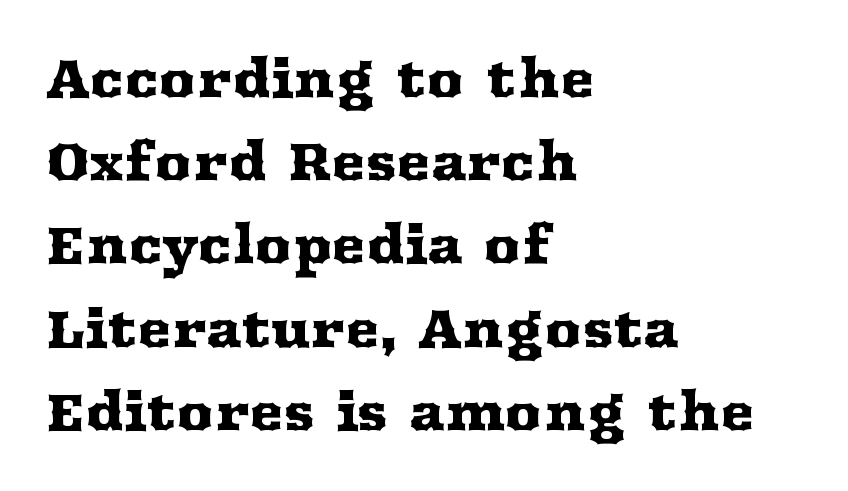
Leftover space on each line is placed entirely after the last word. It's the straight-up-and-down kind of type. Is the letter spacing exaggerated? No — it looks like the ordinary default. These lines are rendered in a variable-pitch font.
